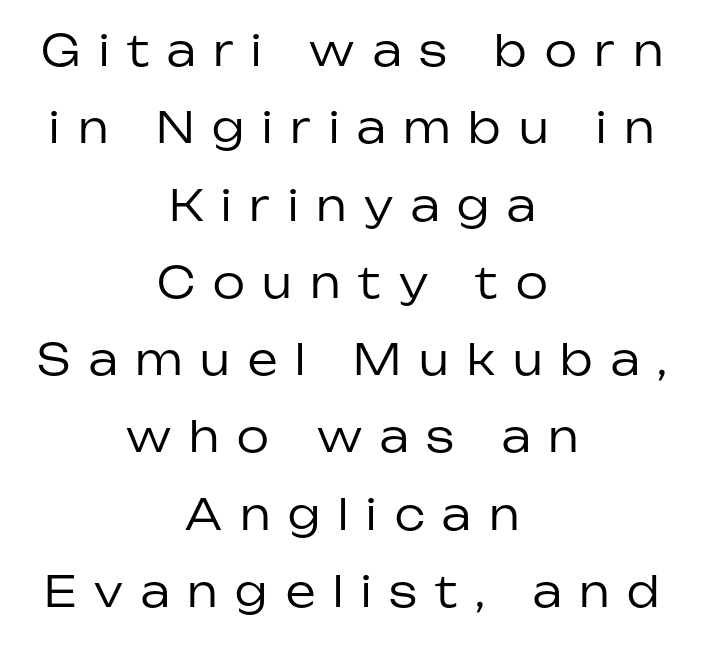
The image shows 42 px regular-weight sans-serif type, upright; set centered, line spacing 1.84x, unusually wide letter spacing (+0.43 em), not underlined; low stroke contrast and a medium x-height.
